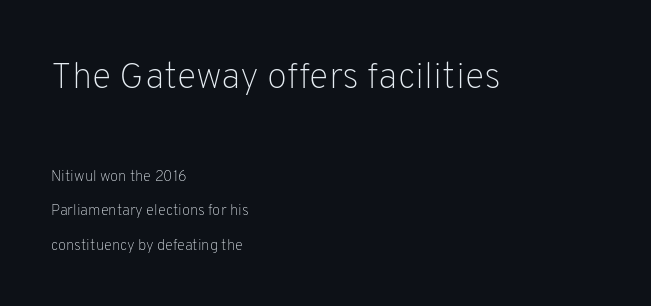
The image shows 37 px light sans-serif type, upright; set left-aligned, loose line spacing (2.3x), normal letter spacing, not underlined; the first (top) block is 2.47x larger; low stroke contrast and a medium x-height.
